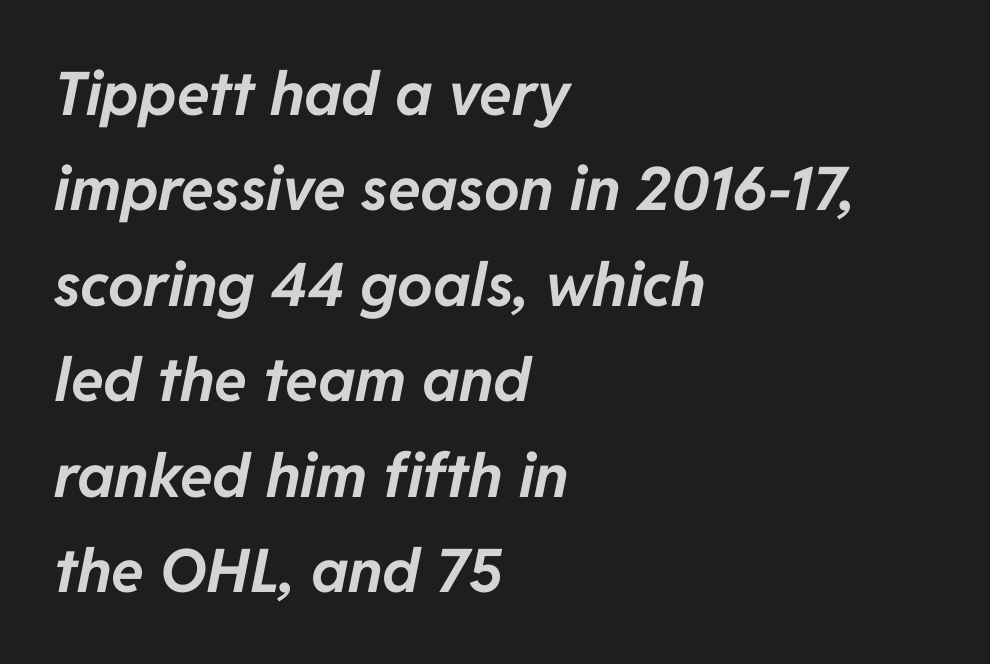
The image shows 60 px bold type, italic (leaning right); set left-aligned, normal line spacing (1.59x), normal letter spacing, not underlined; low stroke contrast and a medium x-height.
